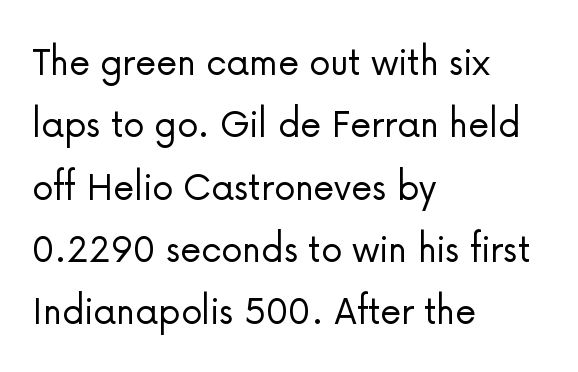
The image shows 43 px light sans-serif type, upright; set left-aligned, normal line spacing (1.45x), normal letter spacing, not underlined; low stroke contrast and a medium x-height.
